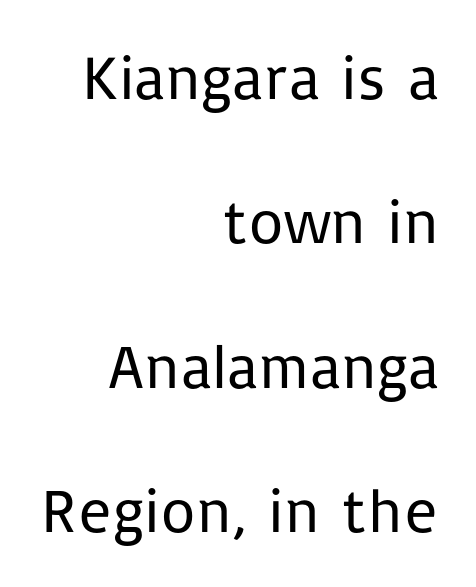
{"serif": "no", "italic": "no", "bold": "no", "weight": "regular", "width": "normal", "stroke_contrast": "low", "x_height": "medium", "monospaced": "no", "underline": "no", "align": "right", "line_spacing": "loose", "line_spacing_ratio": 2.33, "letter_spacing": "normal", "letter_spacing_em": 0.0, "glyph_px": 62}
